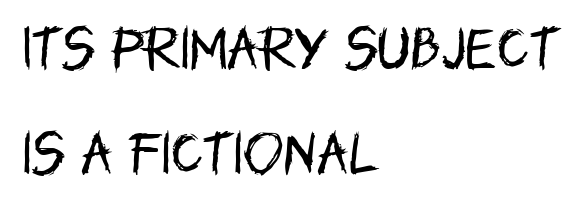
The lettering holds an erect, upright posture throughout. Think standard paragraph weight, or any step lighter than that. Grotesque or geometric, the face here clearly has no serifs. Compared with typical paragraphs, the rows here are farther apart.
